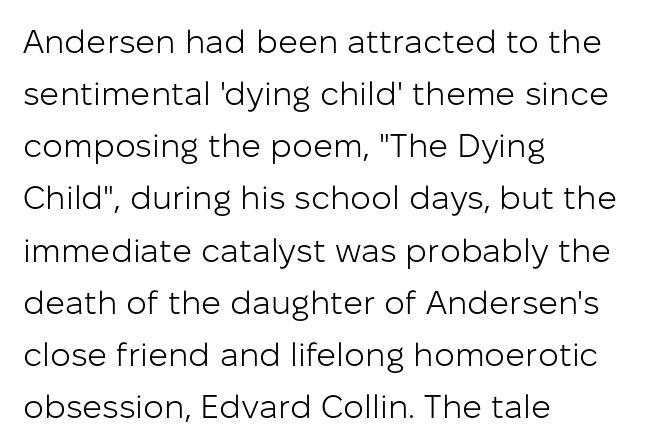
Italic: no, the glyphs are upright roman. Nope, no serifs anywhere on these letters. The area under the type is left untouched. Baseline-to-baseline distance is the conventional proportion of letter height. The paragraph shown leans on its left margin. Here the designer chose a conventional face with non-uniform glyph widths.
